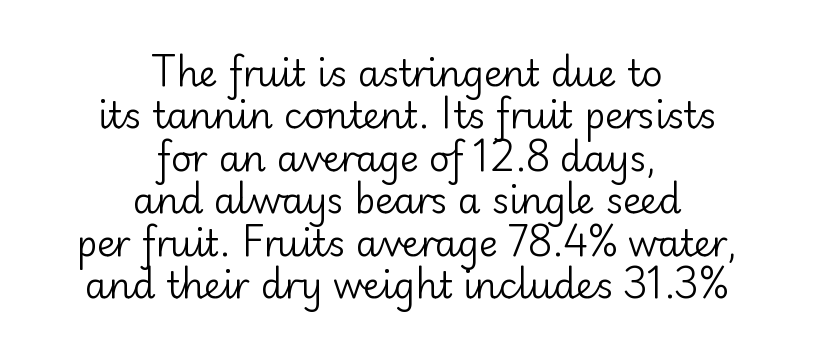
{"serif": "no", "italic": "no", "bold": "no", "weight": "regular", "width": "normal", "stroke_contrast": "low", "x_height": "small", "monospaced": "no", "underline": "no", "align": "center", "line_spacing_ratio": 1.18, "letter_spacing": "normal", "letter_spacing_em": 0.0, "glyph_px": 36}
